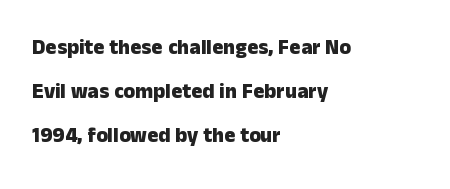
Q: Is the text bold? A: Yes.
Q: Is the text italic (slanted)? A: No, it is upright.
Q: Is the text underlined? A: No.
Q: How is the paragraph aligned? A: Left-aligned.
Q: Is the spacing between letters normal or unusually wide? A: Normal.
Q: Is the spacing between lines tight, normal or loose? A: Loose.
